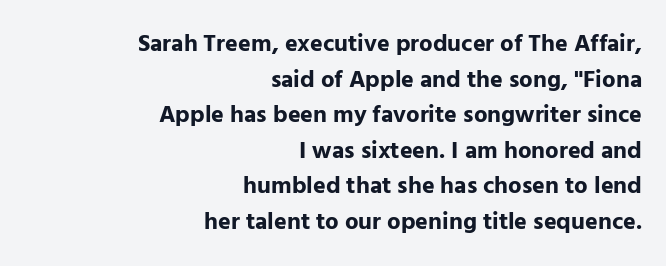
Notice how descenders clear the ascenders below comfortably — that's standard leading. The face used here is rendered with its standard letterfit. The space beneath each line is pristine and unruled. The axis of the letterforms is exactly vertical. Caption: bold face, heavy strokes. The compositor pushed each line to the right boundary.
